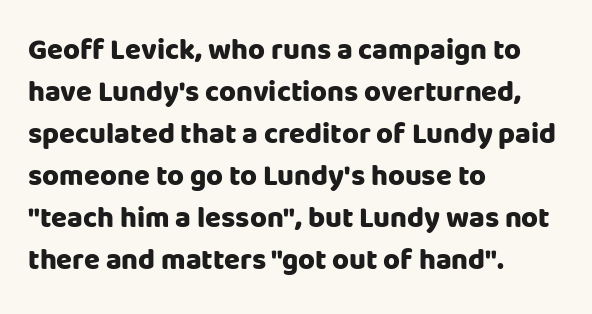
{"serif": "no", "italic": "no", "bold": "yes", "weight": "heavy", "width": "normal", "stroke_contrast": "low", "x_height": "large", "monospaced": "no", "underline": "no", "align": "left", "line_spacing": "normal", "line_spacing_ratio": 1.45, "letter_spacing": "normal", "letter_spacing_em": 0.0, "glyph_px": 29}
